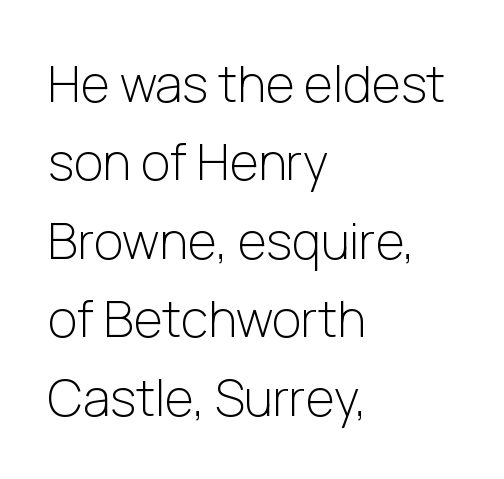
The image shows 50 px light sans-serif type, upright; set left-aligned, normal line spacing (1.57x), normal letter spacing, not underlined; low stroke contrast and a medium x-height.
